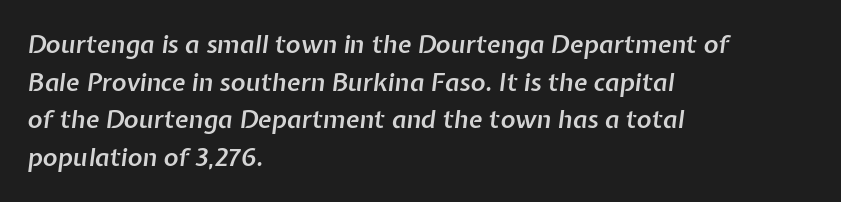
The image shows 25 px text type, italic (leaning right); set left-aligned, normal line spacing (1.51x), normal letter spacing, not underlined.
